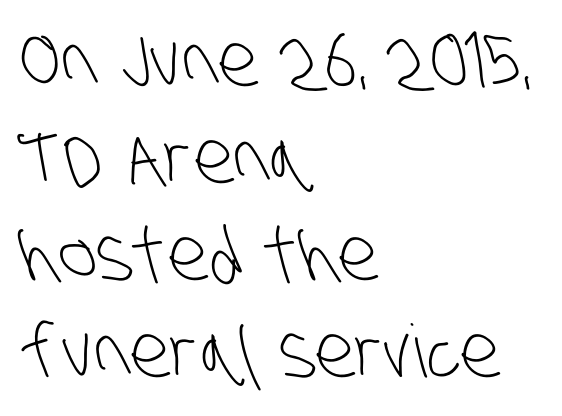
You can tell from the bare stems that sans-serif type was used. The letterforms sit shoulder to shoulder at normal distance. Caption: multi-line text, flush left, ragged right. Check the space under the baseline: it is left empty.
